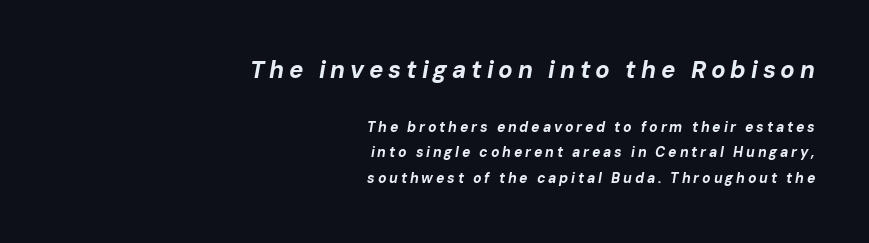
{"italic": "yes", "lean": "right", "slant_degrees": 10, "bold": "yes", "underline": "no", "align": "right", "line_spacing_ratio": 1.85, "letter_spacing": "wide", "letter_spacing_em": 0.2, "larger_block": "first", "size_ratio": 1.71, "glyph_px": 24}
